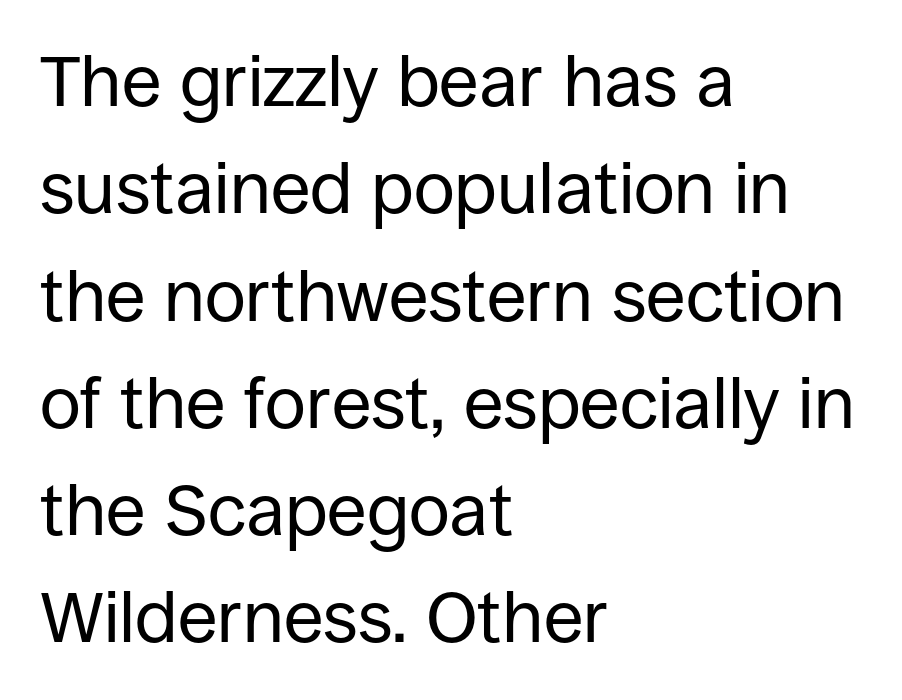
{"serif": "no", "italic": "no", "bold": "no", "weight": "regular", "width": "normal", "stroke_contrast": "low", "x_height": "large", "monospaced": "no", "underline": "no", "align": "left", "line_spacing": "normal", "line_spacing_ratio": 1.49, "letter_spacing": "normal", "letter_spacing_em": 0.0, "glyph_px": 72}
